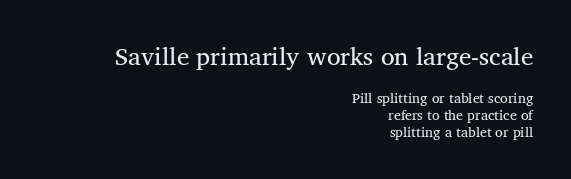
The image shows 25 px text type; set right-aligned, line spacing 1.2x, normal letter spacing, not underlined; the first (top) block is 1.79x larger.
